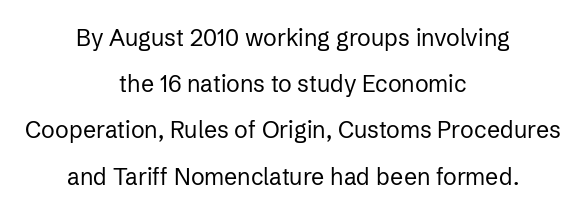
The lettering holds an erect, upright posture throughout. Where is the straight margin? There isn't one; the lines are centered. Letters rest on an invisible, unmarked baseline. The face used here is rendered with its standard letterfit. Weight: regular or lighter. Quick note: interline space is abundant.
